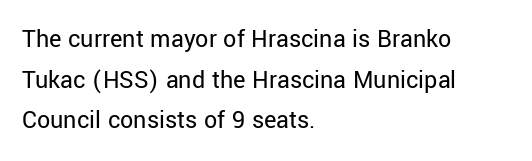
The zone under the glyphs is completely vacant. Letters have the restrained weight of plain body copy at most. Line beginnings align vertically; line endings do not. The gaps between neighbouring characters are ordinary and unremarkable.
